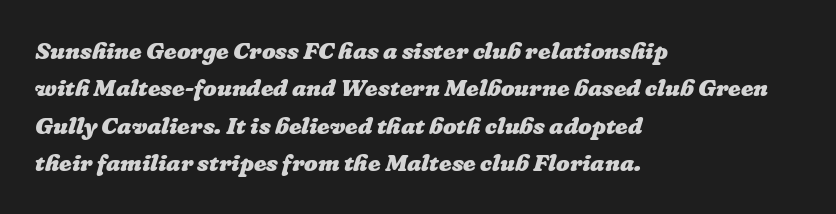
{"bold": "yes", "underline": "no", "align": "left", "line_spacing": "normal", "line_spacing_ratio": 1.56, "letter_spacing": "normal", "letter_spacing_em": 0.0, "glyph_px": 24}
